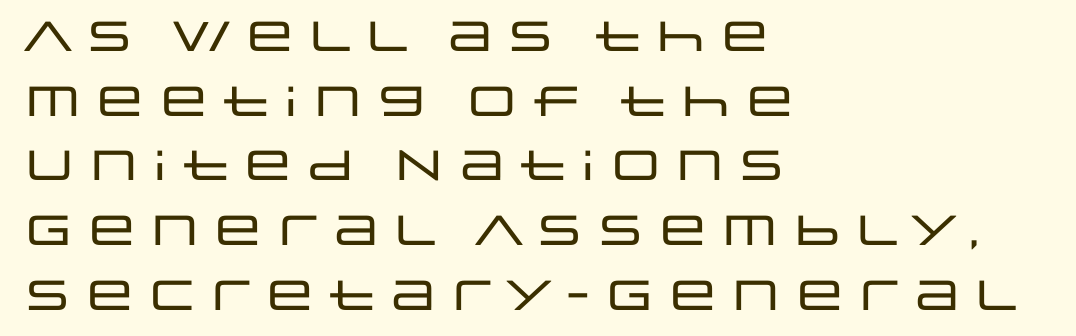
Q: Is the text italic (slanted)? A: No, it is upright.
Q: Is the typeface a serif or a sans-serif typeface? A: Sans-serif.
Q: Is the text underlined? A: No.
Q: How is the paragraph aligned? A: Left-aligned.
Q: Is the spacing between letters normal or unusually wide? A: Normal.
Q: Is the spacing between lines tight, normal or loose? A: Normal.
Q: Width (condensed, normal, or wide)? A: Wide.
Q: Stroke contrast? A: Low.
Q: x-height? A: Large.
Q: Monospaced? A: No.
